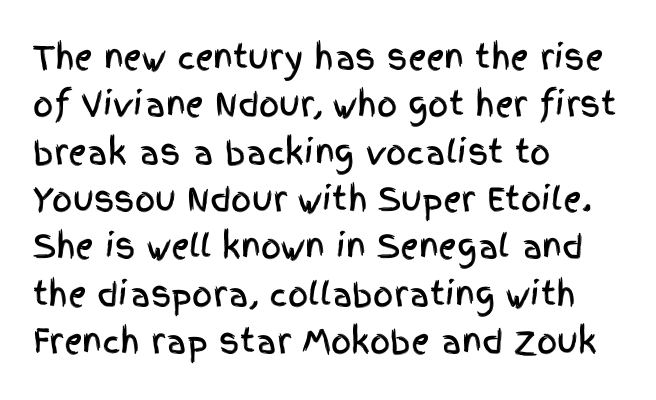
{"serif": "no", "italic": "no", "width": "condensed", "x_height": "large", "monospaced": "no", "underline": "no", "align": "left", "line_spacing": "normal", "line_spacing_ratio": 1.48, "letter_spacing": "normal", "letter_spacing_em": 0.0, "glyph_px": 32}
